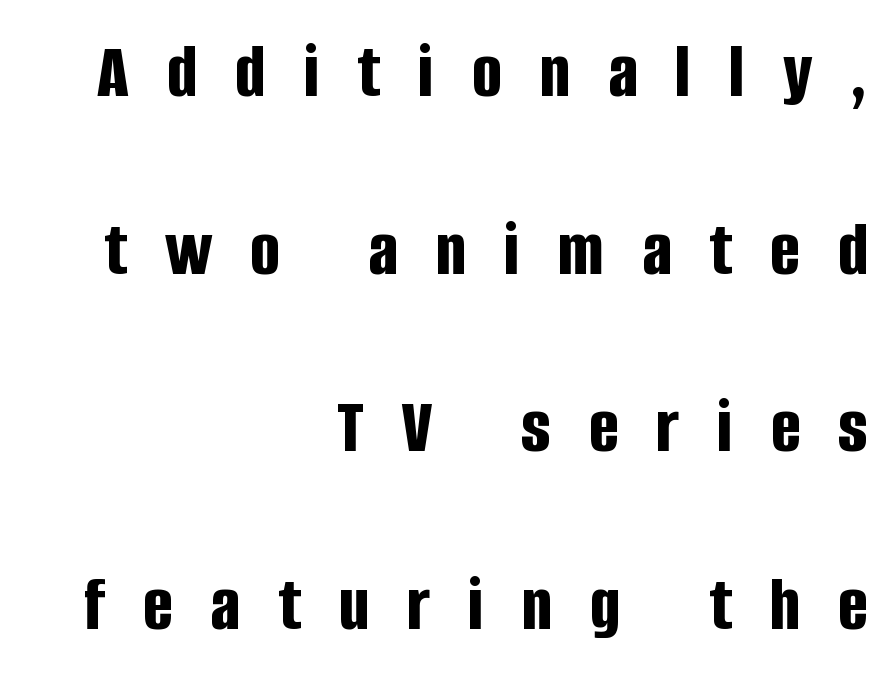
The image shows 79 px bold, condensed sans-serif type, upright; set right-aligned, loose line spacing (2.25x), unusually wide letter spacing (+0.48 em), not underlined; low stroke contrast and a large x-height.
